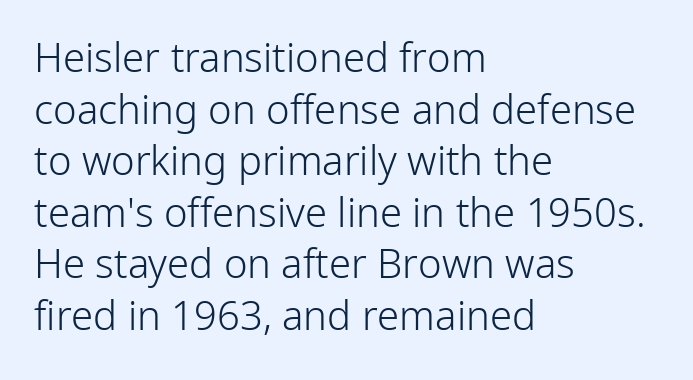
Regarding leading, the lines here are spaced in the standard way. Check the space under the baseline: it is left empty. Alignment: flush left. The text was rendered using a sans face with plain stroke endings.
